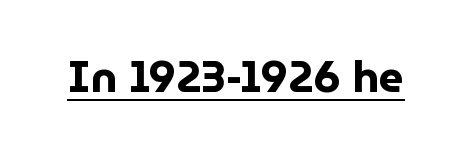
The image shows 44 px bold sans-serif type, upright; set normal letter spacing, underlined; low stroke contrast and a medium x-height.
